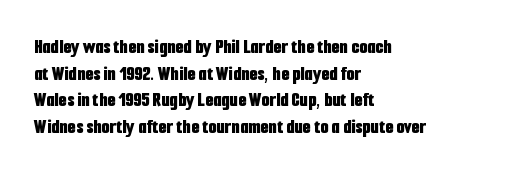
Honestly, the row spacing looks completely unremarkable. Posture: upright roman. Plenty of ink on the page — the face is bold. Typeset ragged right — the left edge is the straight one.
